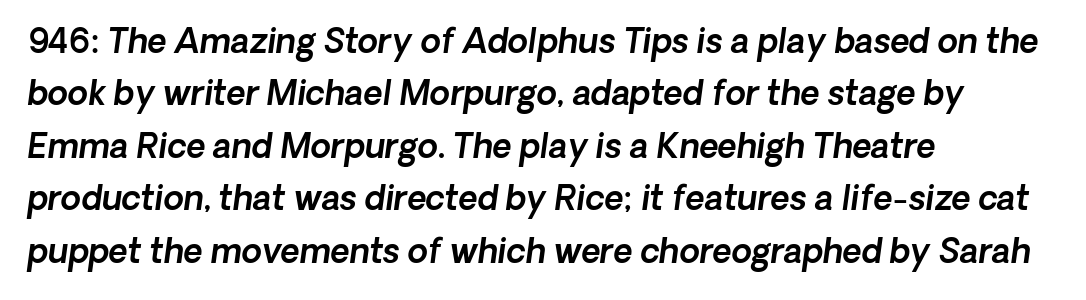
{"serif": "no", "width": "normal", "x_height": "medium", "monospaced": "no", "underline": "no", "align": "left", "line_spacing": "normal", "line_spacing_ratio": 1.59, "letter_spacing": "normal", "letter_spacing_em": 0.0, "glyph_px": 33}
